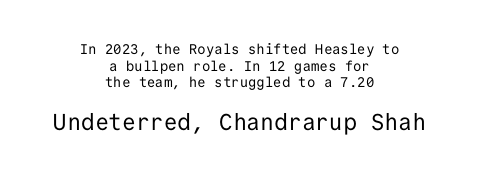
{"italic": "no", "bold": "no", "underline": "no", "align": "center", "line_spacing_ratio": 1.18, "letter_spacing": "normal", "letter_spacing_em": 0.0, "larger_block": "second", "size_ratio": 1.64, "glyph_px": 23}
